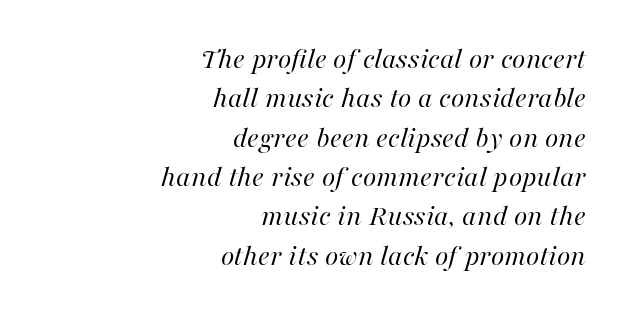
{"italic": "yes", "lean": "right", "slant_degrees": 16, "bold": "no", "weight": "regular", "width": "normal", "stroke_contrast": "high", "x_height": "medium", "monospaced": "no", "underline": "no", "align": "right", "line_spacing": "normal", "line_spacing_ratio": 1.27, "letter_spacing": "normal", "letter_spacing_em": 0.0, "glyph_px": 31}
